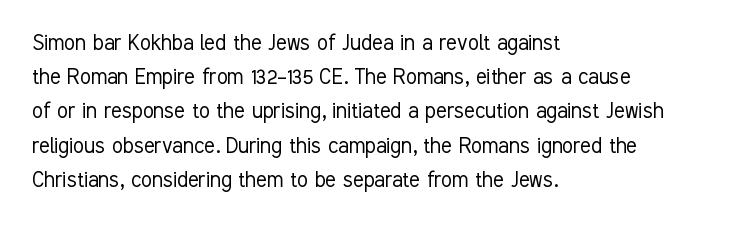
The area under the type is left untouched. A roman cut, with each character standing at attention. Observe the ordinary spacing: letters are neighbours, not strangers. Notice how the passage keeps a crisp vertical edge on the left only.
